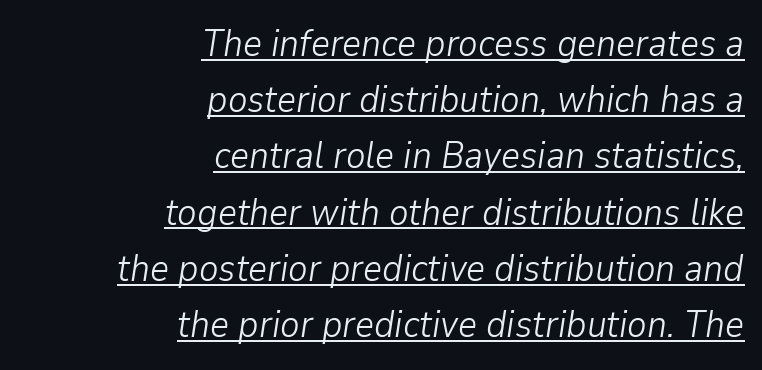
Q: Is the text bold? A: No.
Q: Is the text italic (slanted)? A: Yes, it leans right by about 9 degrees.
Q: Is the text underlined? A: Yes.
Q: How is the paragraph aligned? A: Right-aligned.
Q: Is the spacing between letters normal or unusually wide? A: Normal.
Q: Is the spacing between lines tight, normal or loose? A: Normal.
Q: Width (condensed, normal, or wide)? A: Normal.
Q: Stroke contrast? A: Low.
Q: x-height? A: Medium.
Q: Monospaced? A: No.
